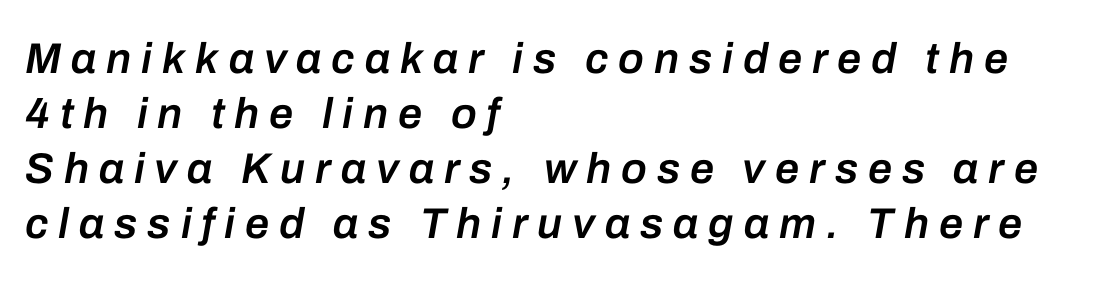
The image shows 43 px semibold type, italic (leaning right); set left-aligned, normal line spacing (1.28x), unusually wide letter spacing (+0.23 em), not underlined; low stroke contrast and a medium x-height.
